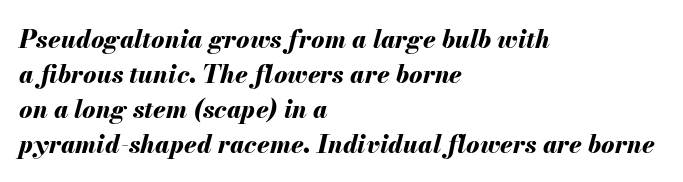
Tracking here is standard; glyphs follow each other at the usual distance. Set as a true bold cut, around the 700 mark. The rag falls on the right side of this text block. Posture: slanted. Anything drawn beneath the words? Only blank space. Each new line begins a customary step beneath the previous one.
